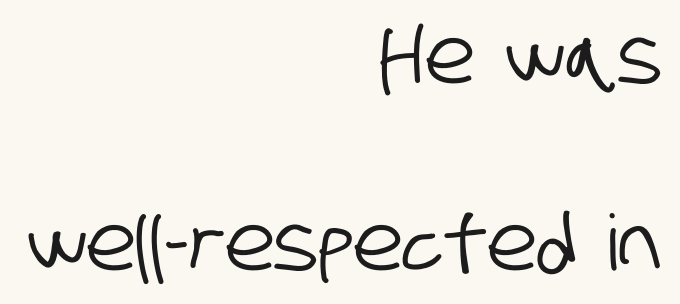
The image shows 77 px condensed sans-serif type; set right-aligned, loose line spacing (2.43x), normal letter spacing, not underlined; low stroke contrast and a large x-height.
